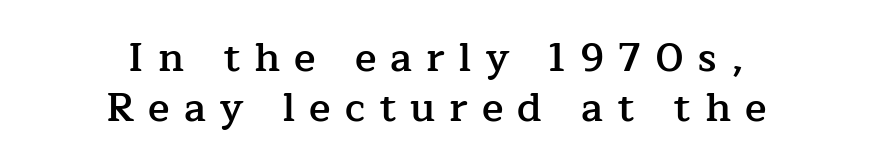
The rendering uses a moderate line-height, typical for paragraphs. The paragraph shown floats in the horizontal middle. Classification — serif. Notice the strokes are somewhat thickened but not fully heavy: this is a semibold. Do the characters align in a grid? No, the font is proportional.
